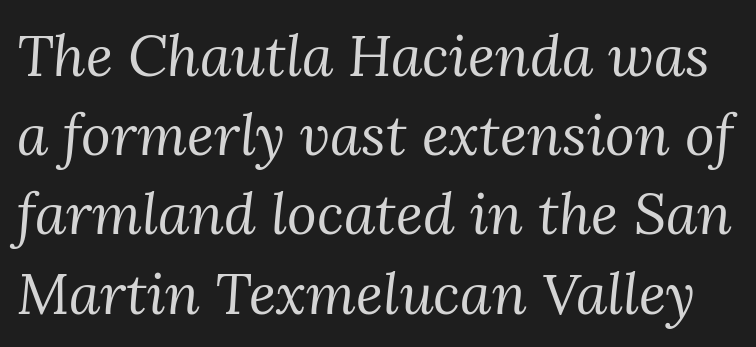
The image shows 57 px regular-weight serif type, italic (leaning right); set normal line spacing (1.39x), normal letter spacing, not underlined; medium stroke contrast and a medium x-height.
